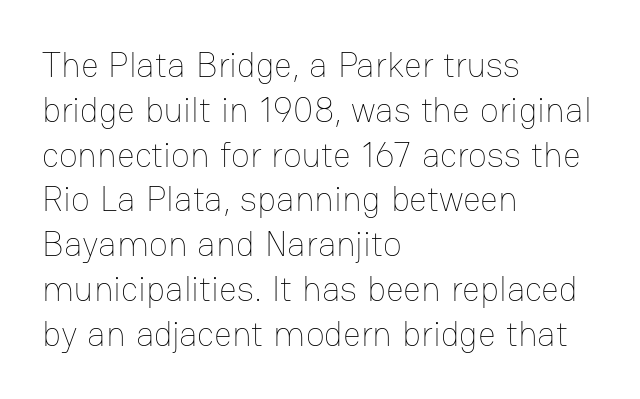
Q: Is the text bold? A: No.
Q: Is the text italic (slanted)? A: No, it is upright.
Q: Is the text underlined? A: No.
Q: How is the paragraph aligned? A: Left-aligned.
Q: Is the spacing between letters normal or unusually wide? A: Normal.
Q: Is the spacing between lines tight, normal or loose? A: Normal.
Q: Width (condensed, normal, or wide)? A: Normal.
Q: Stroke contrast? A: Low.
Q: x-height? A: Medium.
Q: Monospaced? A: No.
